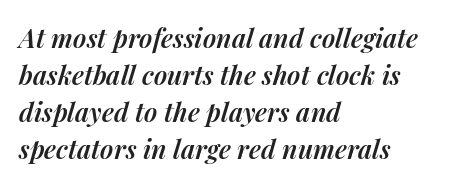
{"italic": "yes", "lean": "right", "slant_degrees": 14, "bold": "semi", "underline": "no", "align": "left", "line_spacing": "normal", "line_spacing_ratio": 1.42, "letter_spacing": "normal", "letter_spacing_em": 0.0, "glyph_px": 26}
